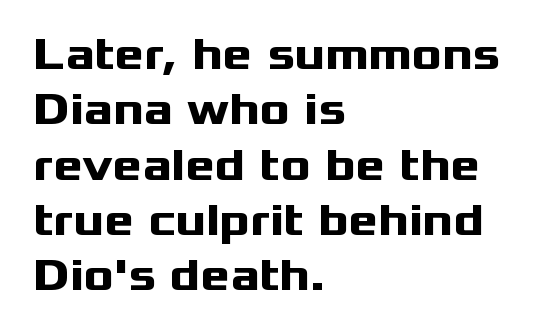
{"serif": "no", "italic": "no", "bold": "yes", "weight": "heavy", "width": "wide", "stroke_contrast": "medium", "x_height": "medium", "monospaced": "no", "underline": "no", "align": "left", "line_spacing_ratio": 1.23, "letter_spacing": "normal", "letter_spacing_em": 0.0, "glyph_px": 45}
